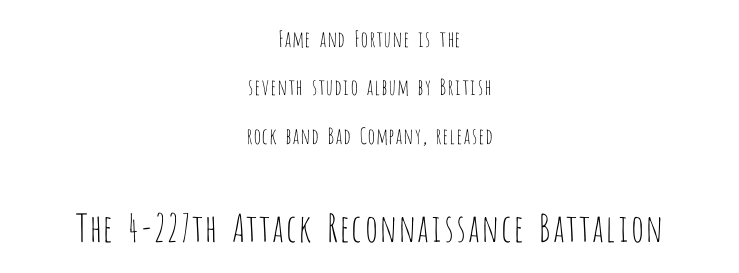
Reading down the column, the eye jumps a long way to each next line. These lines are rendered in a variable-pitch font. Any mark beneath the type? The region is blank. It's the straight-up-and-down kind of type. These two chunks differ in scale, with the bottom chunk taking the larger measure.
